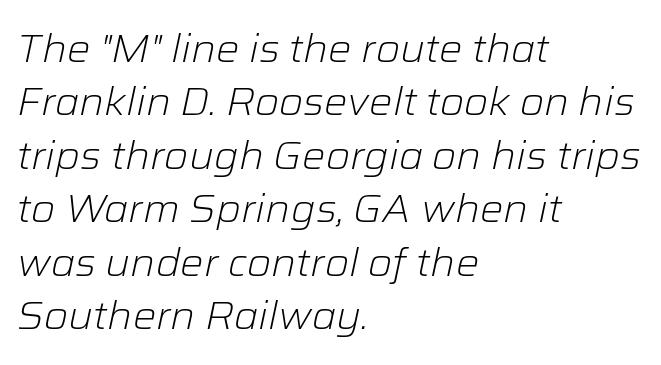
{"italic": "yes", "lean": "right", "slant_degrees": 12, "bold": "no", "weight": "light", "width": "normal", "stroke_contrast": "low", "x_height": "medium", "monospaced": "no", "underline": "no", "align": "left", "line_spacing": "normal", "line_spacing_ratio": 1.37, "letter_spacing": "normal", "letter_spacing_em": 0.0, "glyph_px": 39}
